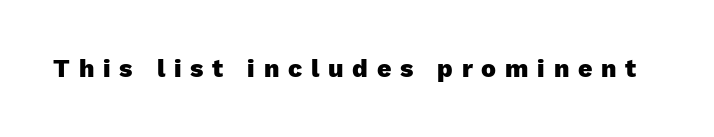
These lines have a slow, spaced-out rhythm from letter to letter. Unlike italic type, these characters show no tilt at all. This rendering features lettering with no underline. Does the weight exceed regular? Yes, all the way to bold.
